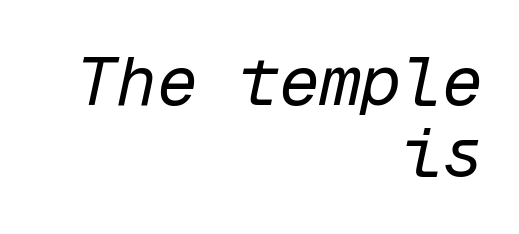
The image shows 68 px regular-weight type, italic (leaning right), monospaced; set right-aligned, tight line spacing (1.05x), normal letter spacing, not underlined; low stroke contrast and a medium x-height.
